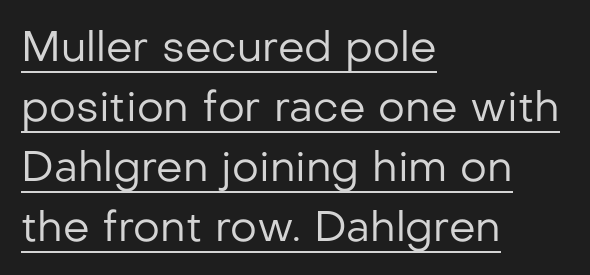
The image shows 42 px regular-weight sans-serif type, upright; set left-aligned, normal line spacing (1.43x), normal letter spacing, underlined; low stroke contrast and a medium x-height.
